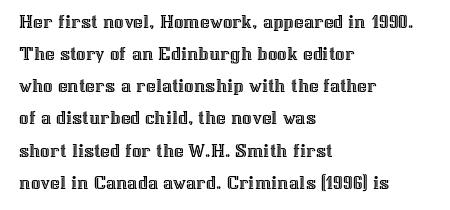
Q: Is the text italic (slanted)? A: No, it is upright.
Q: Is the text underlined? A: No.
Q: How is the paragraph aligned? A: Left-aligned.
Q: Is the spacing between letters normal or unusually wide? A: Normal.
Q: Is the spacing between lines tight, normal or loose? A: Normal.
